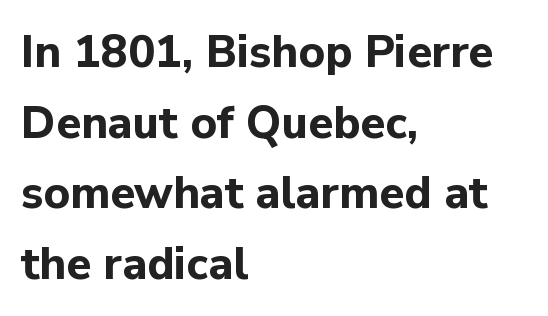
The passage shown has conventional tracking throughout. Anything drawn beneath the words? Only blank space. Is the block centered? No — it sits flush against the left margin. Upright lettering throughout. The leading is moderate, giving the passage an even texture.
